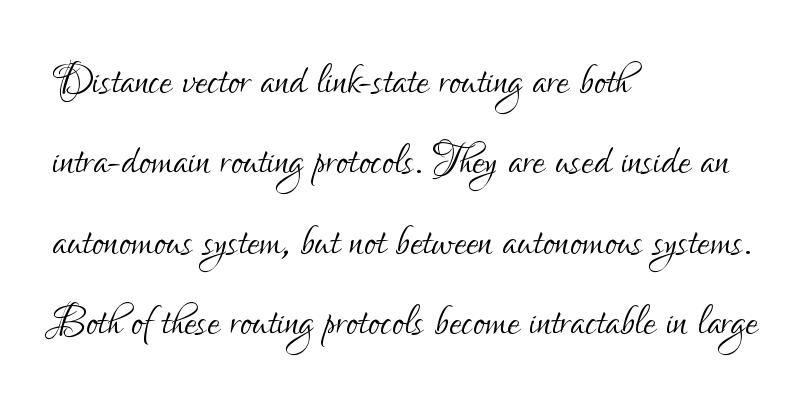
The image shows 55 px light, condensed sans-serif type; set left-aligned, normal line spacing (1.46x), normal letter spacing, not underlined; low stroke contrast and a small x-height.
